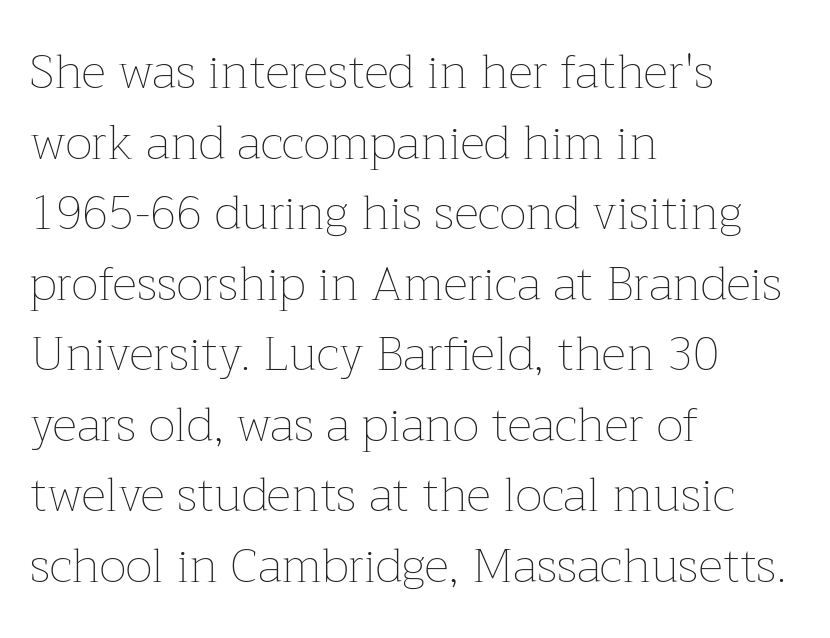
The image shows 48 px thin type, upright; set left-aligned, normal line spacing (1.47x), normal letter spacing, not underlined; low stroke contrast and a medium x-height.
